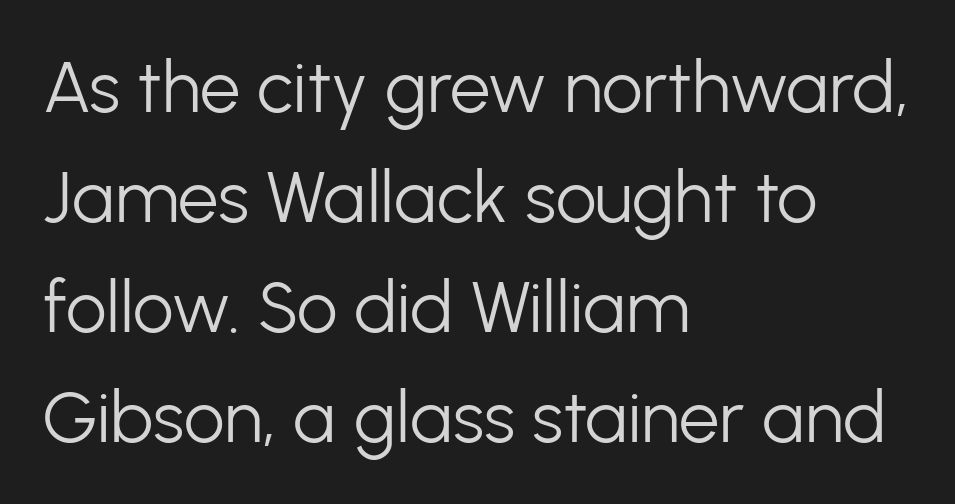
Q: Is the text bold? A: No.
Q: Is the text italic (slanted)? A: No, it is upright.
Q: Is the typeface a serif or a sans-serif typeface? A: Sans-serif.
Q: Is the text underlined? A: No.
Q: How is the paragraph aligned? A: Left-aligned.
Q: Is the spacing between letters normal or unusually wide? A: Normal.
Q: Is the spacing between lines tight, normal or loose? A: Normal.
Q: Width (condensed, normal, or wide)? A: Normal.
Q: Stroke contrast? A: Low.
Q: x-height? A: Medium.
Q: Monospaced? A: No.
